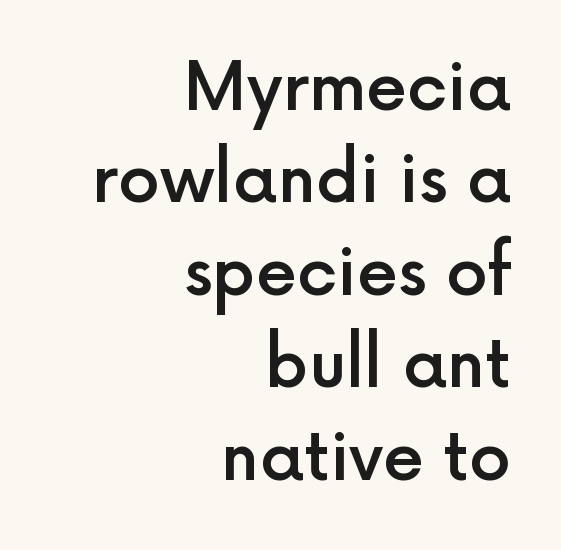
The image shows 66 px semibold sans-serif type, upright; set right-aligned, normal line spacing (1.4x), normal letter spacing, not underlined; a medium x-height.
